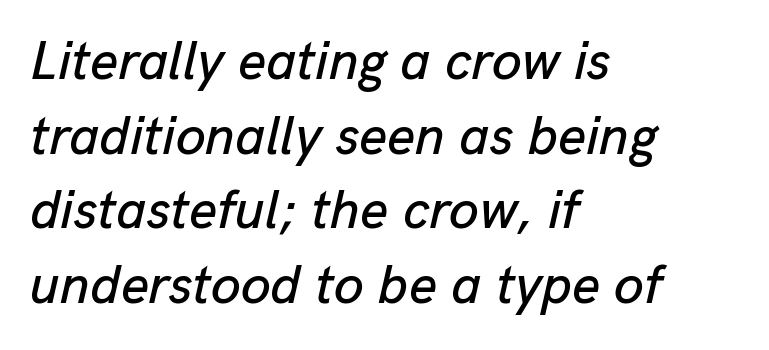
{"italic": "yes", "lean": "right", "slant_degrees": 13, "width": "normal", "stroke_contrast": "low", "x_height": "medium", "monospaced": "no", "underline": "no", "align": "left", "line_spacing": "normal", "line_spacing_ratio": 1.38, "letter_spacing": "normal", "letter_spacing_em": 0.0, "glyph_px": 54}
